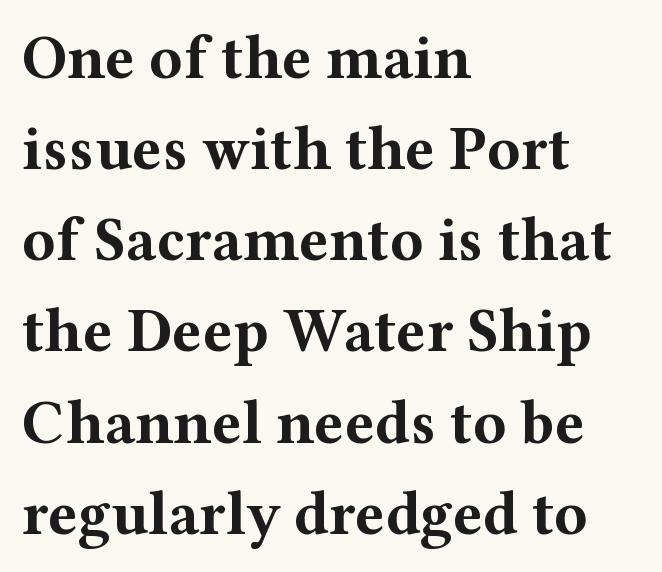
The passage shown is typeset with a serif family. Summary of weight: heavy, a full bold. The face used here is proportionally spaced, like ordinary book or web type. Compared with a centered layout, this one pins lines to the left instead. Do the letters lean? They stand straight. The designer left line spacing at the default.
